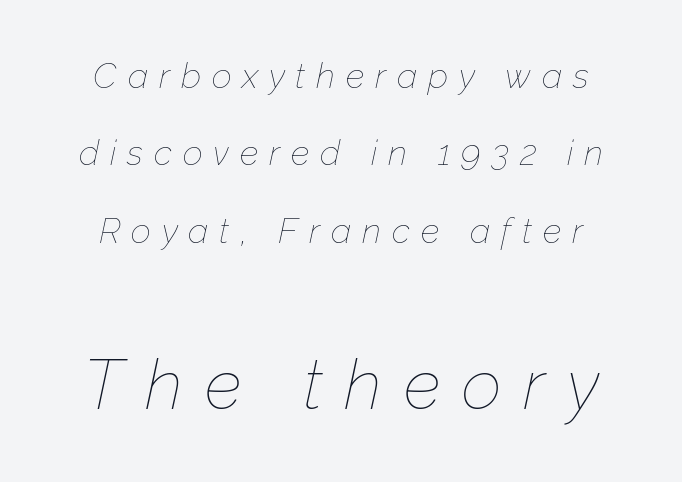
{"italic": "yes", "lean": "right", "slant_degrees": 12, "bold": "no", "weight": "thin", "width": "normal", "stroke_contrast": "low", "x_height": "medium", "monospaced": "no", "underline": "no", "line_spacing": "loose", "line_spacing_ratio": 2.21, "letter_spacing": "wide", "letter_spacing_em": 0.31, "larger_block": "second", "size_ratio": 2.0, "glyph_px": 70}
